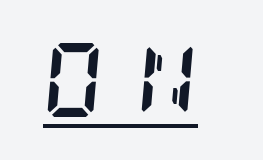
Q: Is the text bold? A: Yes.
Q: Is the text italic (slanted)? A: Yes, it leans right by about 5 degrees.
Q: Is the typeface a serif or a sans-serif typeface? A: Serif.
Q: Is the text underlined? A: Yes.
Q: Is the spacing between letters normal or unusually wide? A: Unusually wide.
Q: Width (condensed, normal, or wide)? A: Condensed.
Q: Stroke contrast? A: Low.
Q: x-height? A: Large.
